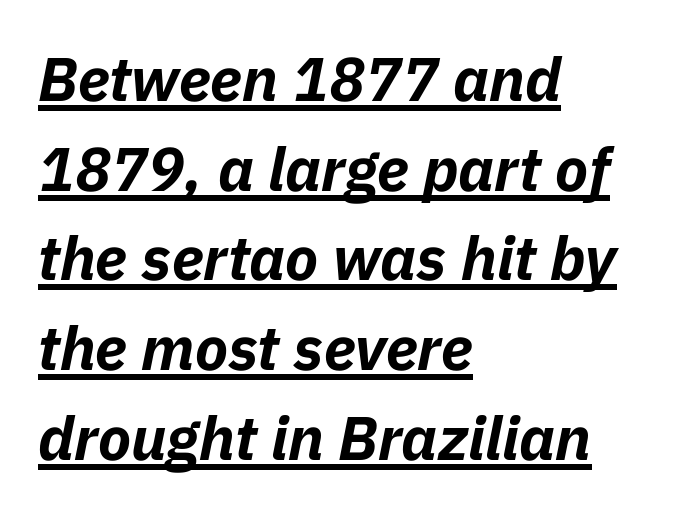
Q: Is the text bold? A: Yes.
Q: Is the text italic (slanted)? A: Yes, it leans right by about 11 degrees.
Q: Is the text underlined? A: Yes.
Q: How is the paragraph aligned? A: Left-aligned.
Q: Is the spacing between letters normal or unusually wide? A: Normal.
Q: Is the spacing between lines tight, normal or loose? A: Normal.
Q: Width (condensed, normal, or wide)? A: Normal.
Q: Stroke contrast? A: Low.
Q: x-height? A: Medium.
Q: Monospaced? A: No.
